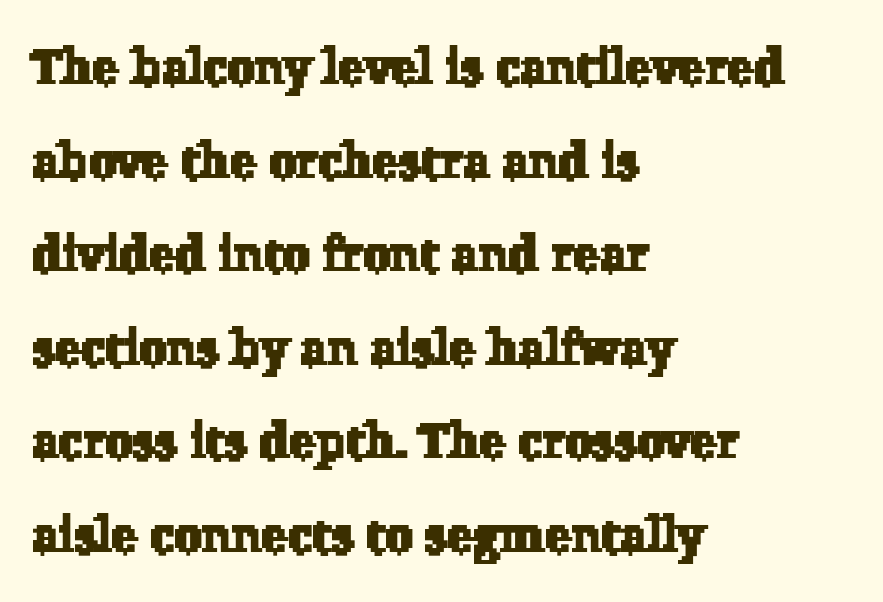
{"serif": "yes", "width": "normal", "stroke_contrast": "low", "x_height": "medium", "monospaced": "no", "underline": "no", "align": "left", "line_spacing": "loose", "line_spacing_ratio": 1.91, "letter_spacing": "normal", "letter_spacing_em": 0.0, "glyph_px": 49}
